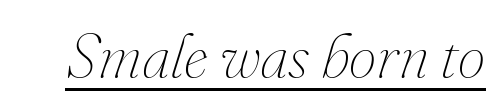
{"italic": "yes", "lean": "right", "slant_degrees": 16, "bold": "no", "weight": "thin", "width": "normal", "stroke_contrast": "medium", "x_height": "small", "monospaced": "no", "underline": "yes", "letter_spacing": "normal", "letter_spacing_em": 0.0, "glyph_px": 62}
